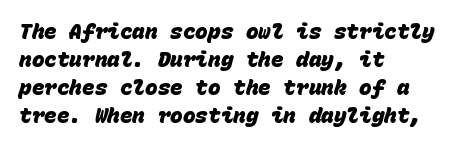
{"bold": "yes", "underline": "no", "align": "left", "line_spacing": "normal", "line_spacing_ratio": 1.33, "letter_spacing": "normal", "letter_spacing_em": 0.0, "glyph_px": 21}
